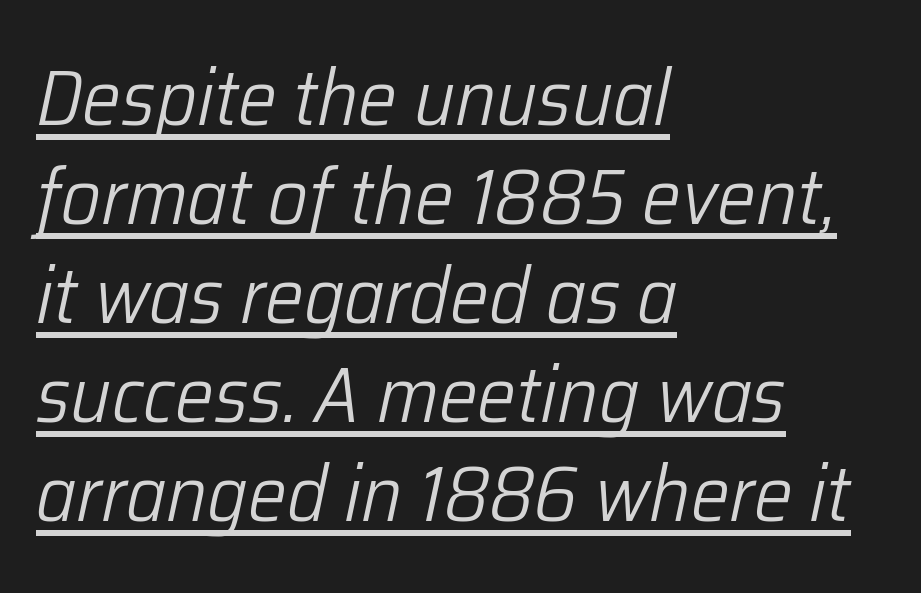
The image shows 78 px light type, italic (leaning right); set left-aligned, normal line spacing (1.27x), normal letter spacing, underlined; low stroke contrast and a medium x-height.
